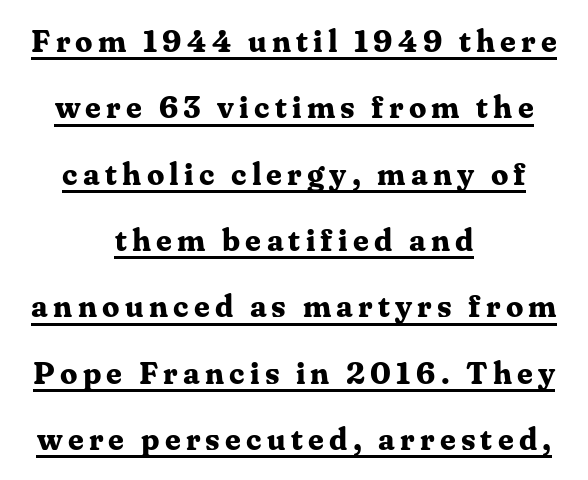
Leading is clearly above the norm, producing a sparse column. The typeface chosen for these lines features serifs. These lines were composed using upright roman letters. Caption: lettering with a line underneath.
